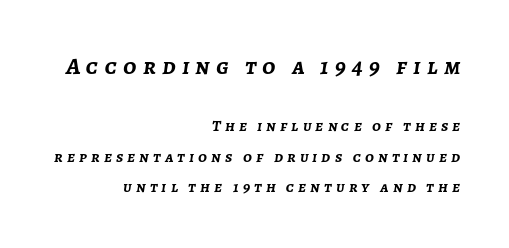
The image shows 24 px bold type, italic (leaning right); set right-aligned, loose line spacing (1.91x), unusually wide letter spacing (+0.26 em), not underlined; the first (top) block is 1.5x larger.
